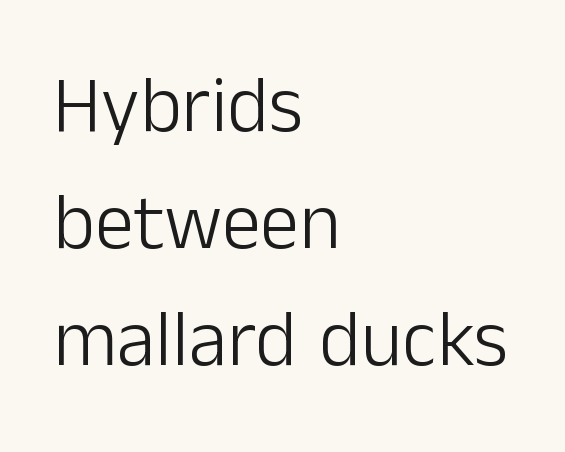
Q: Is the text bold? A: No.
Q: Is the text italic (slanted)? A: No, it is upright.
Q: Is the typeface a serif or a sans-serif typeface? A: Sans-serif.
Q: Is the text underlined? A: No.
Q: How is the paragraph aligned? A: Left-aligned.
Q: Is the spacing between letters normal or unusually wide? A: Normal.
Q: Is the spacing between lines tight, normal or loose? A: Normal.
Q: Width (condensed, normal, or wide)? A: Normal.
Q: Stroke contrast? A: Low.
Q: x-height? A: Medium.
Q: Monospaced? A: No.
